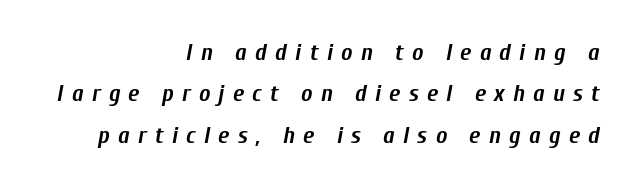
{"italic": "yes", "lean": "right", "slant_degrees": 10, "bold": "yes", "underline": "no", "align": "right", "line_spacing_ratio": 1.72, "letter_spacing": "wide", "letter_spacing_em": 0.34, "glyph_px": 24}
